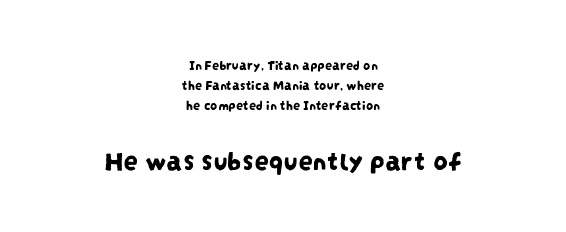
The image shows 29 px condensed sans-serif type; set centered, normal line spacing (1.42x), normal letter spacing, not underlined; the second (bottom) block is 2.07x larger; low stroke contrast and a large x-height.
